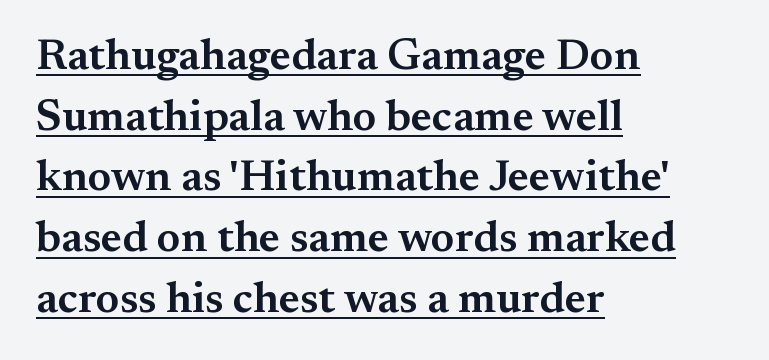
{"serif": "yes", "italic": "no", "bold": "semi", "weight": "semibold", "width": "normal", "stroke_contrast": "medium", "x_height": "small", "monospaced": "no", "underline": "yes", "align": "left", "line_spacing": "normal", "line_spacing_ratio": 1.38, "letter_spacing": "normal", "letter_spacing_em": 0.0, "glyph_px": 44}
